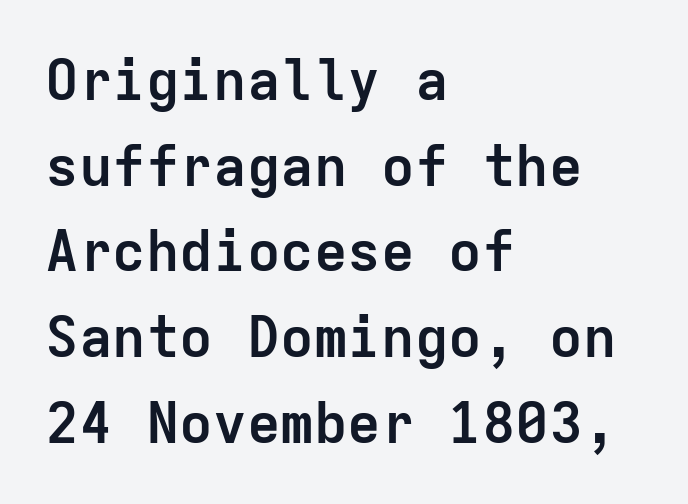
The image shows 56 px semibold sans-serif type, upright, monospaced; set left-aligned, normal line spacing (1.53x), normal letter spacing, not underlined; low stroke contrast and a medium x-height.
